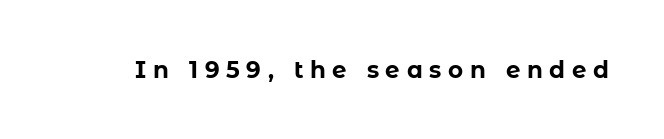
Lines of text with bare space underneath. The type sits square on the baseline with zero lean. The passage shown has open, widely tracked lettering throughout. Bold? Absolutely — the strokes are thick and heavy.
